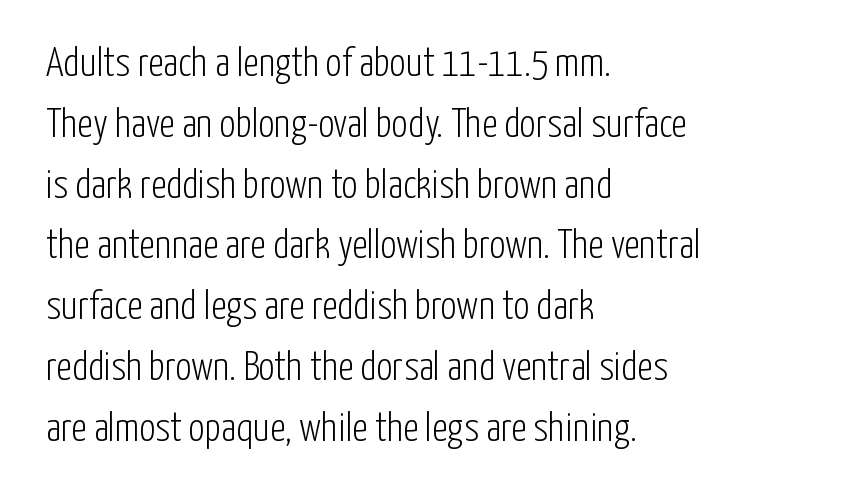
Q: Is the text bold? A: No.
Q: Is the text italic (slanted)? A: No, it is upright.
Q: Is the typeface a serif or a sans-serif typeface? A: Sans-serif.
Q: Is the text underlined? A: No.
Q: How is the paragraph aligned? A: Left-aligned.
Q: Is the spacing between letters normal or unusually wide? A: Normal.
Q: Is the spacing between lines tight, normal or loose? A: Normal.
Q: Width (condensed, normal, or wide)? A: Condensed.
Q: Stroke contrast? A: Low.
Q: x-height? A: Medium.
Q: Monospaced? A: No.
